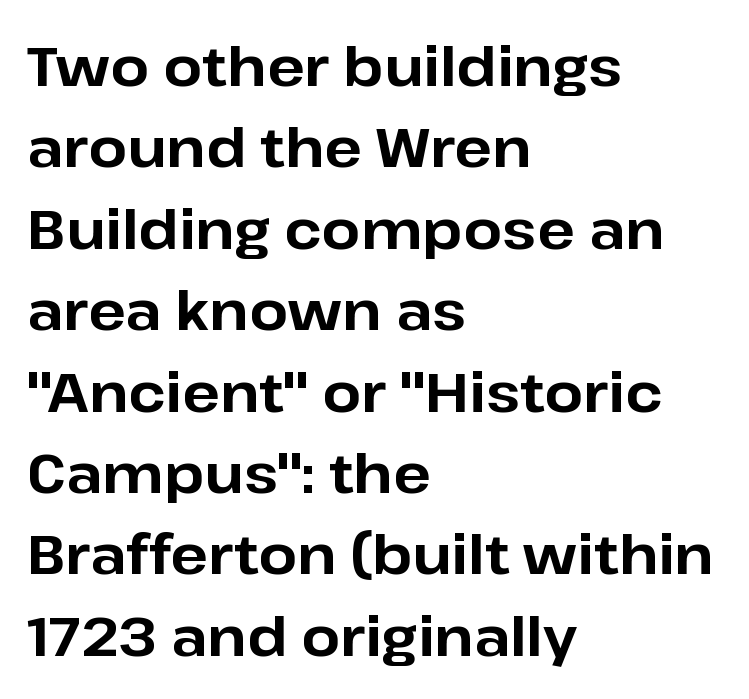
The lines in this sample share a left origin and differ only in where they stop. The sample has been set heavy, in full bold. Between one letter and the next there's only the usual sliver of space. Observe the absence of serifs on each vertical stroke in this sample. No italicization has been applied; the sample stays upright. Regular leading.
